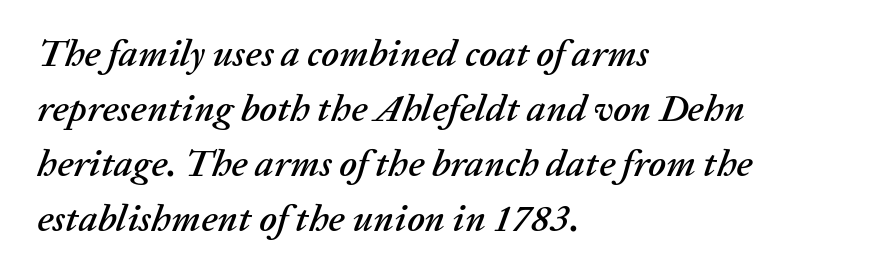
Q: Is the text italic (slanted)? A: Yes, it leans right by about 20 degrees.
Q: Is the text underlined? A: No.
Q: How is the paragraph aligned? A: Left-aligned.
Q: Is the spacing between letters normal or unusually wide? A: Normal.
Q: Is the spacing between lines tight, normal or loose? A: Normal.
Q: Width (condensed, normal, or wide)? A: Normal.
Q: Stroke contrast? A: Low.
Q: x-height? A: Medium.
Q: Monospaced? A: No.
